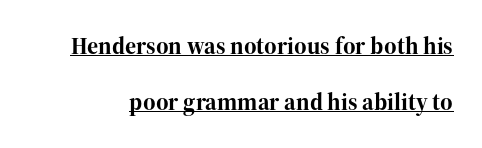
{"italic": "no", "bold": "yes", "underline": "yes", "line_spacing": "loose", "line_spacing_ratio": 2.32, "letter_spacing": "normal", "letter_spacing_em": 0.0, "glyph_px": 24}
